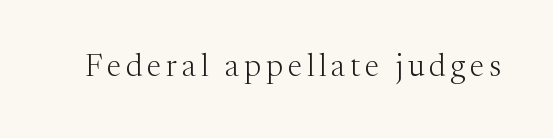
Q: Is the text bold? A: No.
Q: Is the text italic (slanted)? A: No, it is upright.
Q: Is the typeface a serif or a sans-serif typeface? A: Serif.
Q: Is the text underlined? A: No.
Q: Width (condensed, normal, or wide)? A: Normal.
Q: Stroke contrast? A: Medium.
Q: x-height? A: Medium.
Q: Monospaced? A: No.
